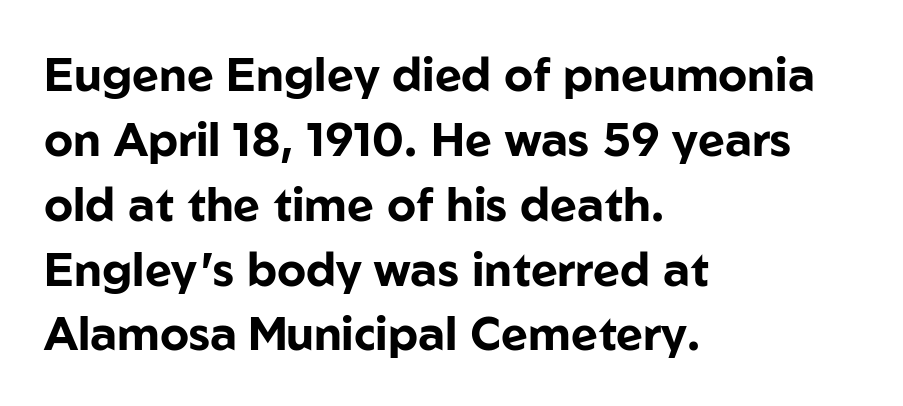
Q: Is the text bold? A: Yes.
Q: Is the text italic (slanted)? A: No, it is upright.
Q: Is the typeface a serif or a sans-serif typeface? A: Sans-serif.
Q: Is the text underlined? A: No.
Q: How is the paragraph aligned? A: Left-aligned.
Q: Is the spacing between letters normal or unusually wide? A: Normal.
Q: Is the spacing between lines tight, normal or loose? A: Normal.
Q: Width (condensed, normal, or wide)? A: Normal.
Q: Stroke contrast? A: Low.
Q: x-height? A: Medium.
Q: Monospaced? A: No.
